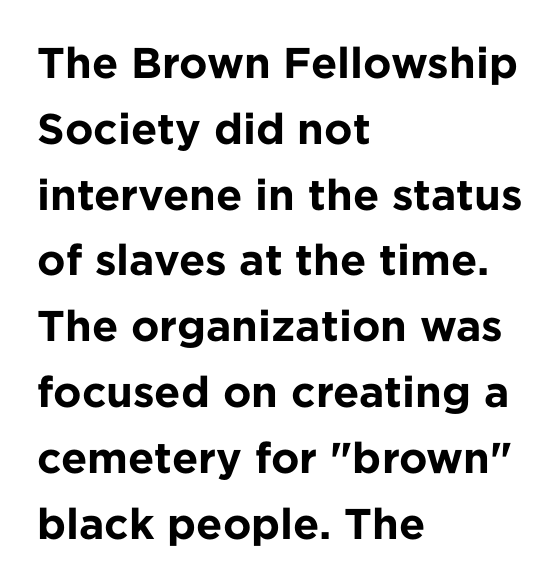
{"serif": "no", "italic": "no", "bold": "yes", "weight": "bold", "width": "normal", "stroke_contrast": "low", "x_height": "medium", "monospaced": "no", "underline": "no", "align": "left", "line_spacing": "normal", "line_spacing_ratio": 1.53, "letter_spacing": "normal", "letter_spacing_em": 0.0, "glyph_px": 43}
